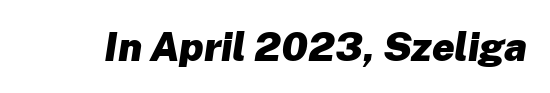
{"italic": "yes", "lean": "right", "slant_degrees": 8, "bold": "yes", "weight": "heavy", "width": "normal", "stroke_contrast": "low", "x_height": "medium", "monospaced": "no", "underline": "no", "letter_spacing": "normal", "letter_spacing_em": 0.0, "glyph_px": 40}
